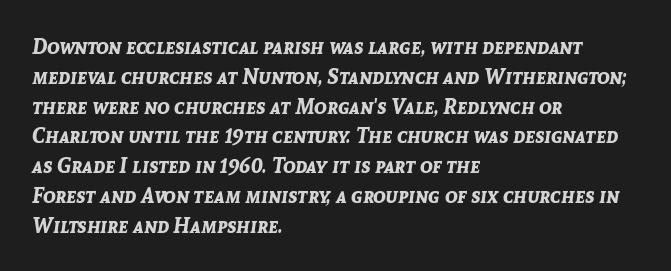
The specimen reads as italic at a glance. Every row of glyphs begins at an identical x-position on the left. Look at the tracking — it's just the regular setting, nothing added. A dark, heavy texture on the line: the type is bold.
